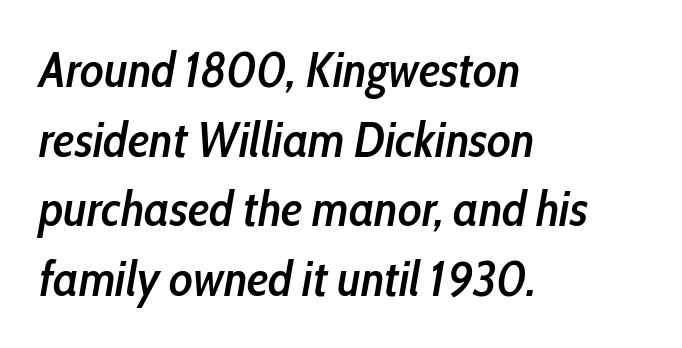
{"italic": "yes", "lean": "right", "slant_degrees": 10, "bold": "semi", "weight": "semibold", "width": "condensed", "stroke_contrast": "low", "x_height": "medium", "monospaced": "no", "underline": "no", "align": "left", "line_spacing": "normal", "line_spacing_ratio": 1.42, "letter_spacing": "normal", "letter_spacing_em": 0.0, "glyph_px": 49}
